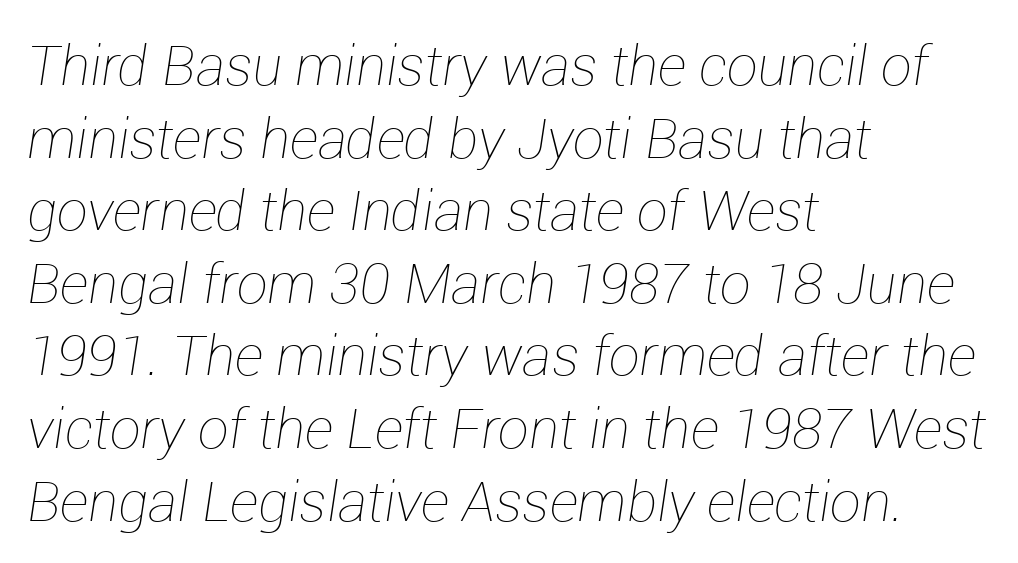
The image shows 55 px thin type, italic (leaning right); set left-aligned, normal line spacing (1.32x), normal letter spacing, not underlined; low stroke contrast and a medium x-height.
